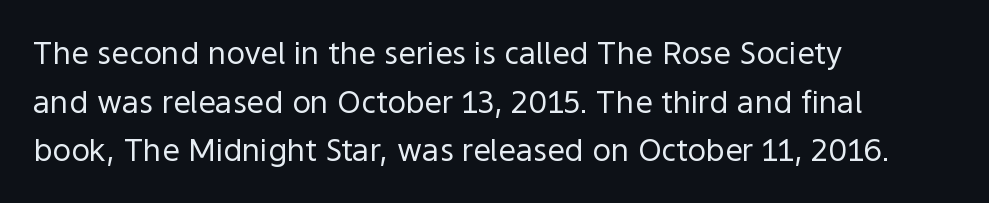
{"serif": "no", "italic": "no", "bold": "no", "weight": "regular", "width": "normal", "x_height": "medium", "monospaced": "no", "underline": "no", "align": "left", "line_spacing": "normal", "line_spacing_ratio": 1.57, "letter_spacing": "normal", "letter_spacing_em": 0.0, "glyph_px": 31}
